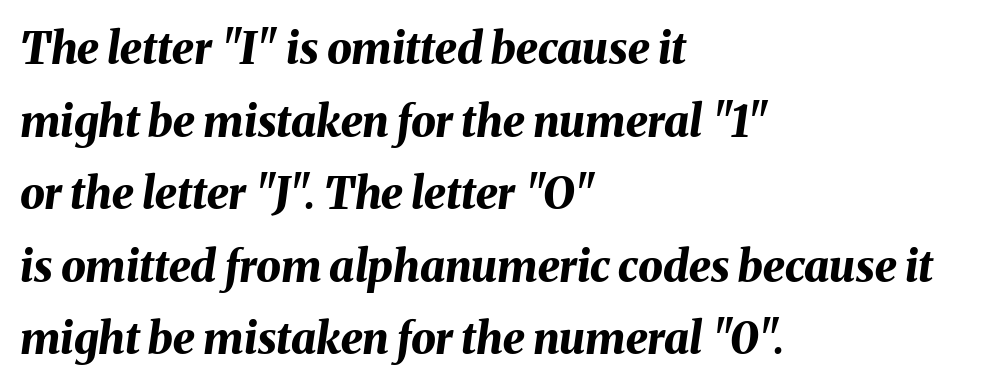
Q: Is the text bold? A: Yes.
Q: Is the text italic (slanted)? A: Yes, it leans right by about 8 degrees.
Q: Is the text underlined? A: No.
Q: How is the paragraph aligned? A: Left-aligned.
Q: Is the spacing between letters normal or unusually wide? A: Normal.
Q: Is the spacing between lines tight, normal or loose? A: Normal.
Q: Width (condensed, normal, or wide)? A: Normal.
Q: Stroke contrast? A: Medium.
Q: x-height? A: Medium.
Q: Monospaced? A: No.
